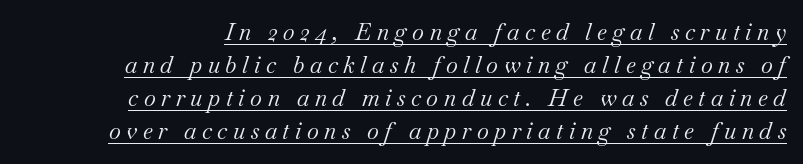
The passage shown is underscored from start to finish. Unbolded letterforms with no extra heft. Honestly, the letter spacing is so wide it's the main thing you notice. The rendering uses a moderate line-height, typical for paragraphs.
